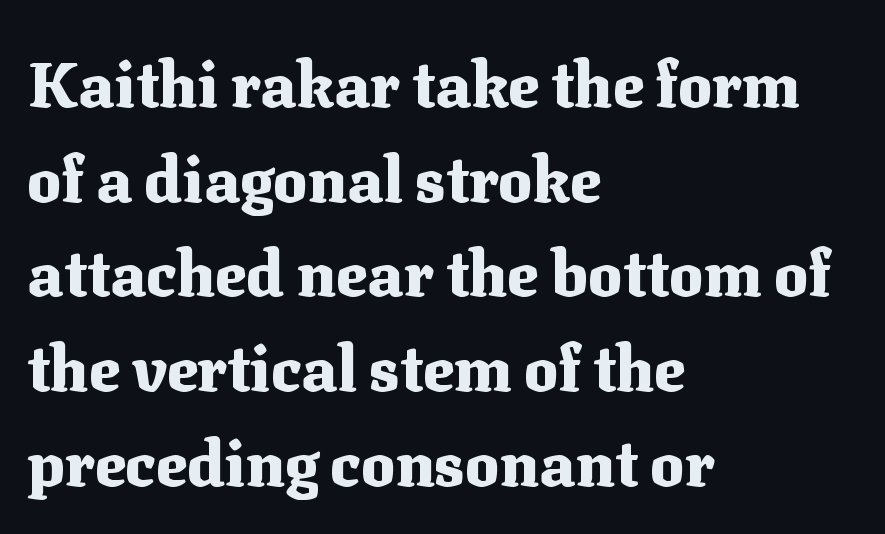
The image shows 64 px heavy serif type, upright; set left-aligned, normal line spacing (1.48x), normal letter spacing, not underlined; medium stroke contrast and a medium x-height.
